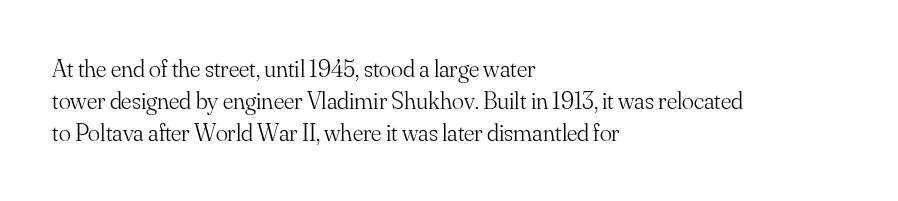
These lines keep a tight, regular rhythm from letter to letter. This sample is left-justified, so line endings fall wherever the words run out. The space between consecutive lines is moderate. Do the letters lean? They stand straight. The passage shown is not underscored anywhere. Stems and bowls with no extra thickness — not bold.
